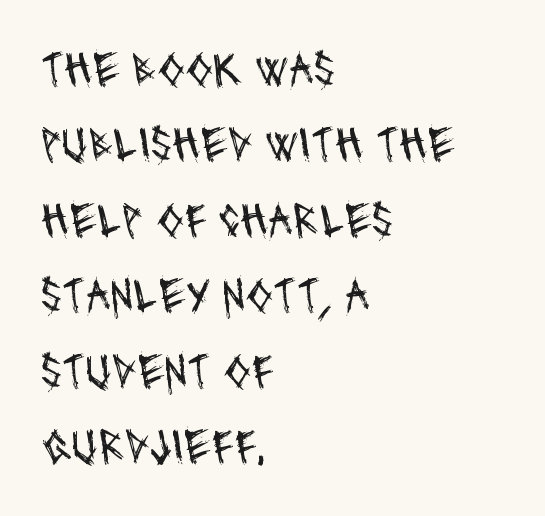
{"serif": "no", "bold": "no", "weight": "regular", "width": "condensed", "stroke_contrast": "medium", "x_height": "large", "monospaced": "no", "underline": "no", "align": "left", "line_spacing": "normal", "line_spacing_ratio": 1.54, "letter_spacing": "normal", "letter_spacing_em": 0.0, "glyph_px": 49}
